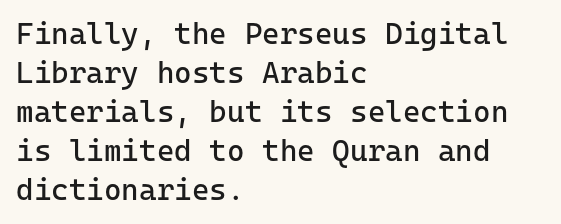
{"serif": "no", "italic": "no", "bold": "no", "weight": "regular", "width": "normal", "stroke_contrast": "low", "x_height": "medium", "monospaced": "yes", "underline": "no", "align": "left", "line_spacing": "normal", "line_spacing_ratio": 1.3, "letter_spacing": "normal", "letter_spacing_em": 0.0, "glyph_px": 30}
